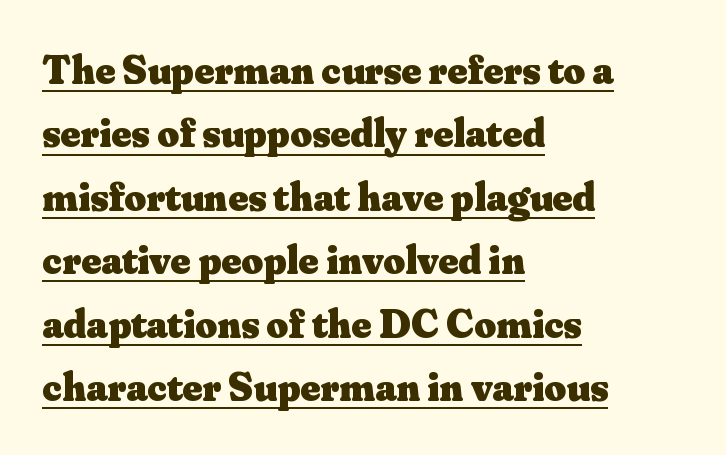
How heavy is the stroke? Heavy — this is a bold. If you drew a line through each stem, it would be perfectly vertical. The letters sit at their default tracking, neither squeezed nor spread. Baseline-to-baseline distance is the conventional proportion of letter height. Do the characters align in a grid? No, the font is proportional.
